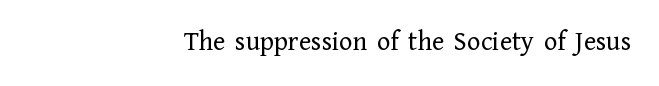
A flush-right, rag-left setting is used for this passage. The strip under each line holds only bare page. The passage shown has conventional tracking throughout. Unbolded letterforms with no extra heft. You could not count columns in this text — the font is proportionally spaced. The font family rendered here belongs to the serif group.
